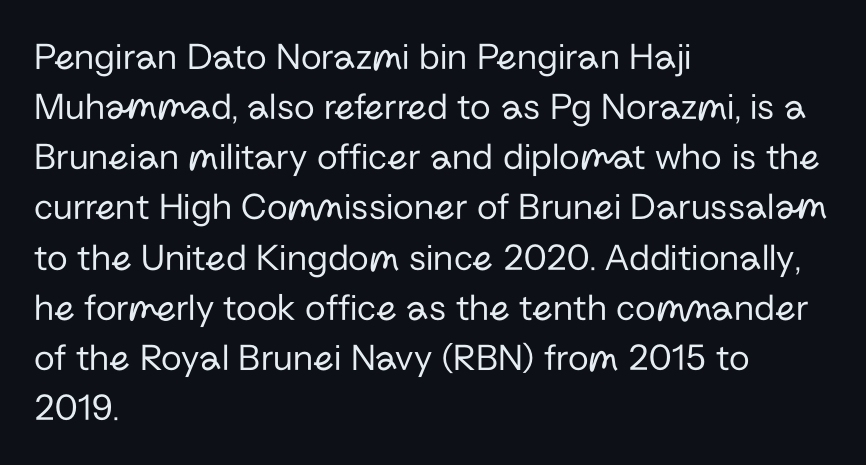
{"serif": "no", "italic": "no", "bold": "no", "weight": "regular", "width": "normal", "stroke_contrast": "low", "x_height": "medium", "monospaced": "no", "underline": "no", "align": "left", "line_spacing": "normal", "line_spacing_ratio": 1.32, "letter_spacing": "normal", "letter_spacing_em": 0.0, "glyph_px": 38}
